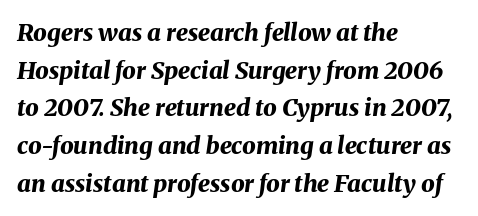
The image shows 24 px bold type, italic (leaning right); set left-aligned, normal line spacing (1.57x), normal letter spacing, not underlined.
